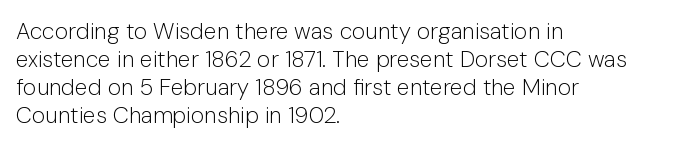
Every stem runs plumb, perpendicular to the baseline. Layout note: lines flush left. Decoration check: the copy has no underline. Short note: letters normally spaced.
